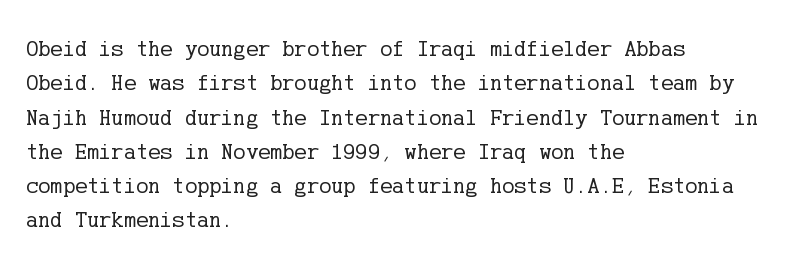
The image shows 23 px text type, upright; set left-aligned, normal line spacing (1.49x), normal letter spacing, not underlined.
